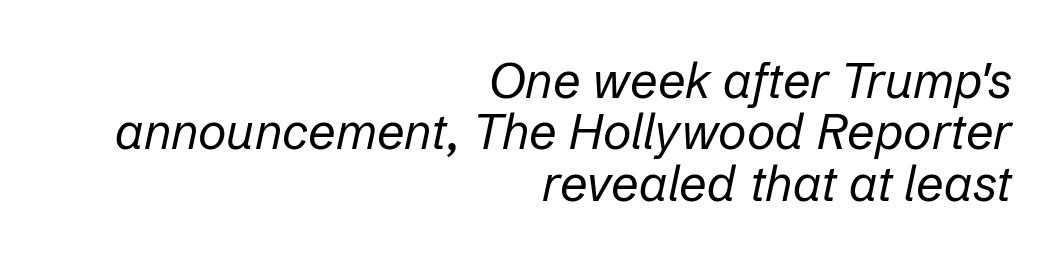
The image shows 49 px regular-weight type, italic (leaning right); set right-aligned, tight line spacing (1.05x), normal letter spacing, not underlined; low stroke contrast and a medium x-height.
